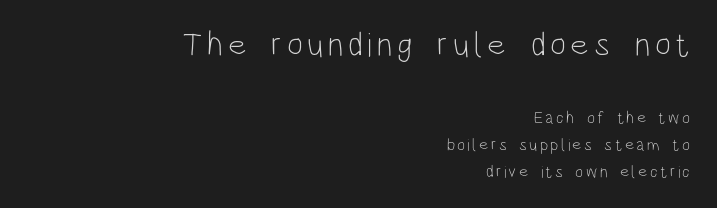
{"serif": "no", "italic": "no", "bold": "no", "weight": "light", "width": "condensed", "stroke_contrast": "low", "x_height": "large", "monospaced": "no", "underline": "no", "align": "right", "line_spacing": "normal", "line_spacing_ratio": 1.6, "larger_block": "first", "size_ratio": 2.0, "glyph_px": 34}
